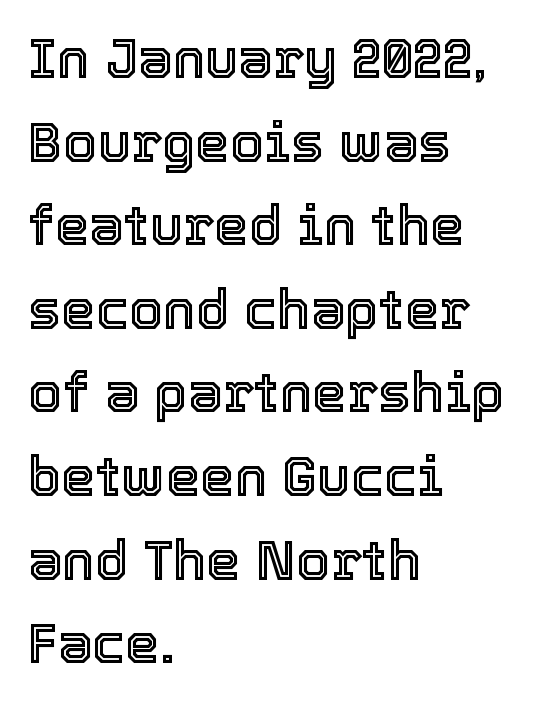
The image shows 55 px text type, upright; set left-aligned, normal line spacing (1.52x), normal letter spacing, not underlined; a medium x-height.
